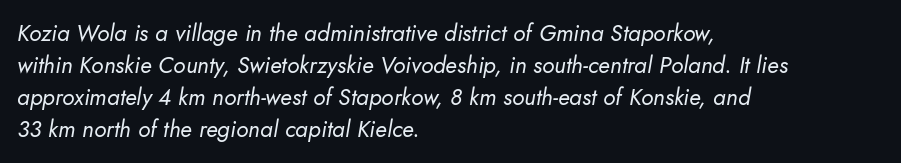
{"italic": "yes", "lean": "right", "slant_degrees": 10, "bold": "no", "underline": "no", "align": "left", "line_spacing": "normal", "line_spacing_ratio": 1.39, "letter_spacing": "normal", "letter_spacing_em": 0.0, "glyph_px": 23}
